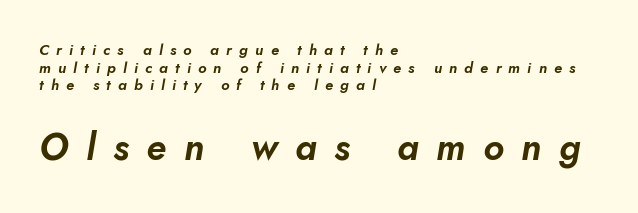
Each word looks stretched out because of the extra space between its letters. A clean baseline with only descenders dipping below it. The letters in the lower block stand taller than those in the block above. Italic: yes, the glyphs are oblique.
